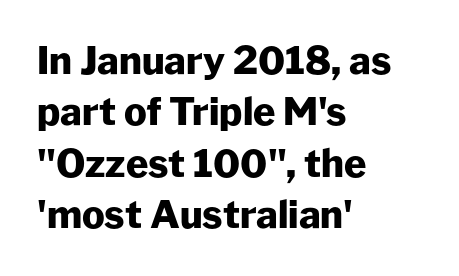
The image shows 38 px heavy sans-serif type, upright; set left-aligned, normal line spacing (1.35x), normal letter spacing, not underlined; low stroke contrast and a medium x-height.
